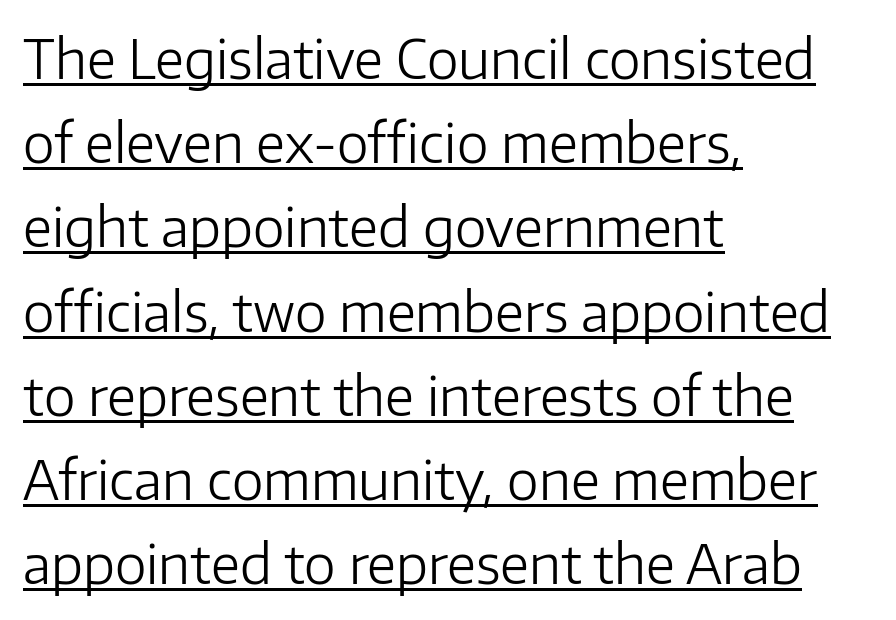
Weight: regular or lighter. Each letter's strokes conclude bluntly, with no projecting serifs. Character widths vary here, with narrow letters taking less room than wide ones. Vertical spacing — default. The gaps between neighbouring characters are ordinary and unremarkable.
